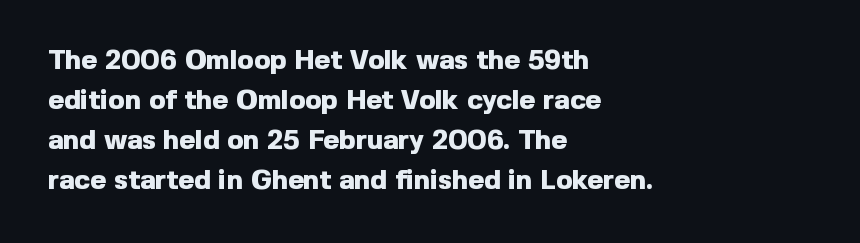
The image shows 27 px bold type, upright; set left-aligned, normal line spacing (1.48x), normal letter spacing, not underlined.
